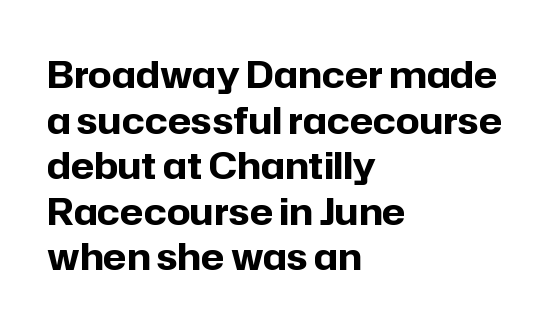
The image shows 37 px bold sans-serif type, upright; set left-aligned, line spacing 1.23x, normal letter spacing, not underlined; low stroke contrast and a medium x-height.
